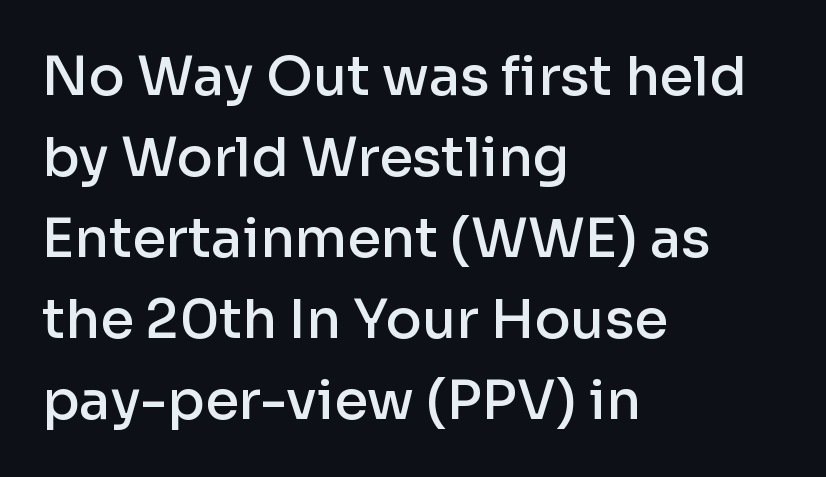
A fair bit of extra ink — the face is semibold, not bold. Each line starts at the same left margin while the right side varies. Posture: straight, roman, zero tilt. Any mark beneath the type? The region is blank. Each letter keeps its own natural width here, so spacing adapts to shape. Evenly set lines give the paragraph a standard silhouette.
